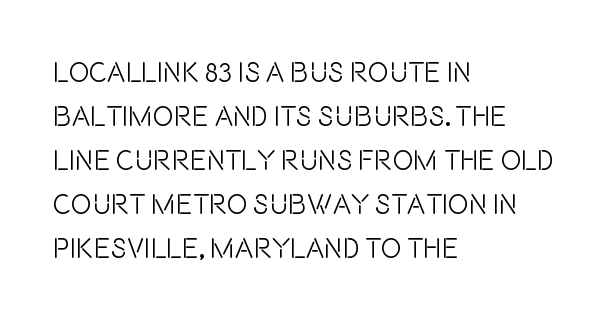
{"serif": "no", "italic": "no", "bold": "no", "weight": "light", "width": "condensed", "stroke_contrast": "low", "x_height": "large", "monospaced": "no", "underline": "no", "align": "left", "line_spacing": "normal", "line_spacing_ratio": 1.57, "letter_spacing": "normal", "letter_spacing_em": 0.0, "glyph_px": 28}
